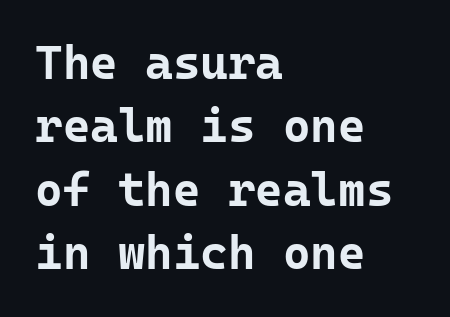
One glance says typical: line gaps are just what's usual. In terms of posture, this sample is upright. How are the letters spaced? Ordinarily, with no added tracking. Each line starts at the same left margin while the right side varies. Weight check: bold — yes, fully. Underlining? Definitely not there.
